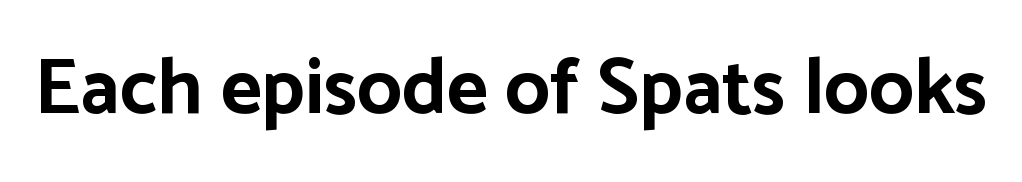
Q: Is the text bold? A: Yes.
Q: Is the text italic (slanted)? A: No, it is upright.
Q: Is the typeface a serif or a sans-serif typeface? A: Sans-serif.
Q: Is the text underlined? A: No.
Q: Is the spacing between letters normal or unusually wide? A: Normal.
Q: Width (condensed, normal, or wide)? A: Normal.
Q: Stroke contrast? A: Low.
Q: x-height? A: Medium.
Q: Monospaced? A: No.
